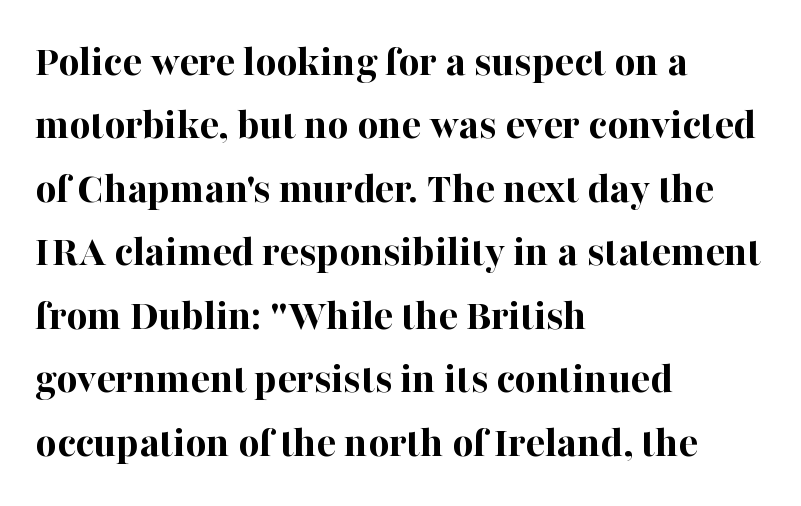
Q: Is the text bold? A: Yes.
Q: Is the text italic (slanted)? A: No, it is upright.
Q: Is the typeface a serif or a sans-serif typeface? A: Serif.
Q: Is the text underlined? A: No.
Q: How is the paragraph aligned? A: Left-aligned.
Q: Is the spacing between letters normal or unusually wide? A: Normal.
Q: Is the spacing between lines tight, normal or loose? A: Normal.
Q: Width (condensed, normal, or wide)? A: Normal.
Q: Stroke contrast? A: High.
Q: x-height? A: Medium.
Q: Monospaced? A: No.
